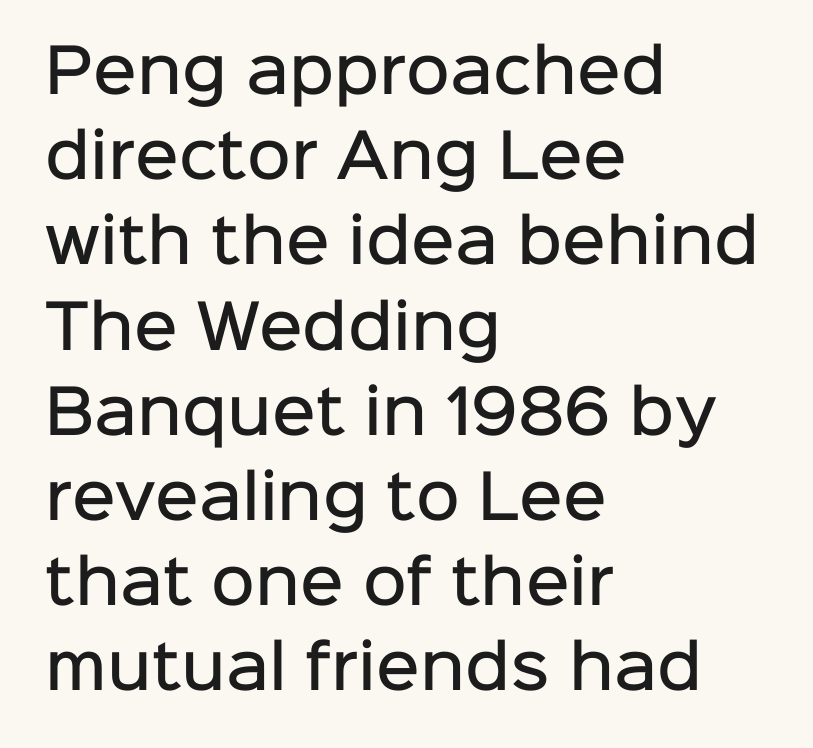
The image shows 60 px semibold sans-serif type, upright; set left-aligned, normal line spacing (1.42x), normal letter spacing, not underlined; low stroke contrast and a medium x-height.
